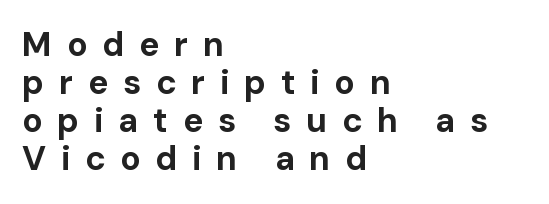
Q: Is the text bold? A: Yes.
Q: Is the text italic (slanted)? A: No, it is upright.
Q: Is the typeface a serif or a sans-serif typeface? A: Sans-serif.
Q: Is the text underlined? A: No.
Q: How is the paragraph aligned? A: Left-aligned.
Q: Is the spacing between letters normal or unusually wide? A: Unusually wide.
Q: Is the spacing between lines tight, normal or loose? A: Tight.
Q: Width (condensed, normal, or wide)? A: Normal.
Q: Stroke contrast? A: Low.
Q: x-height? A: Medium.
Q: Monospaced? A: No.
